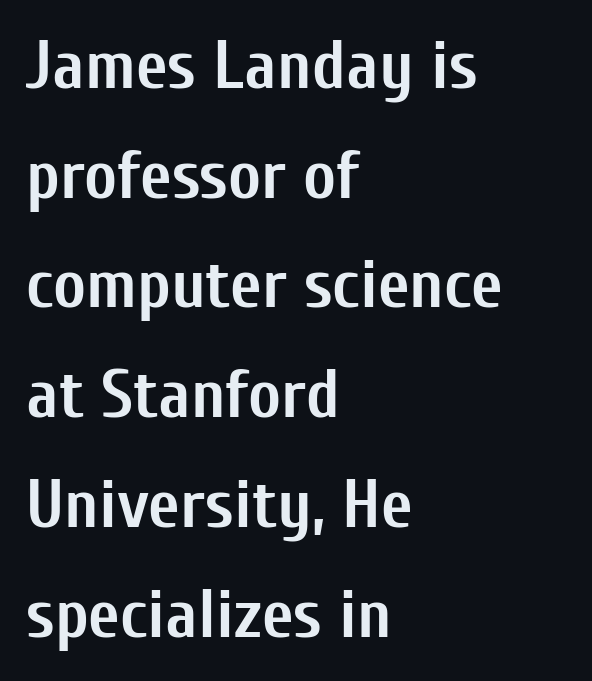
{"serif": "no", "italic": "no", "bold": "yes", "weight": "semibold", "width": "condensed", "stroke_contrast": "low", "x_height": "medium", "monospaced": "no", "underline": "no", "align": "left", "line_spacing": "normal", "line_spacing_ratio": 1.59, "letter_spacing": "normal", "letter_spacing_em": 0.0, "glyph_px": 69}
